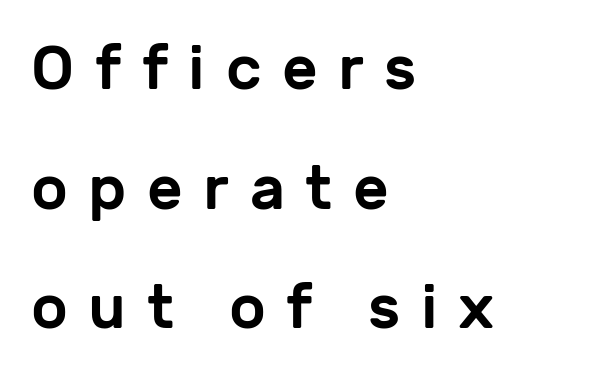
Q: Is the text italic (slanted)? A: No, it is upright.
Q: Is the typeface a serif or a sans-serif typeface? A: Sans-serif.
Q: Is the text underlined? A: No.
Q: How is the paragraph aligned? A: Left-aligned.
Q: Is the spacing between letters normal or unusually wide? A: Unusually wide.
Q: Is the spacing between lines tight, normal or loose? A: Loose.
Q: Width (condensed, normal, or wide)? A: Normal.
Q: Stroke contrast? A: Low.
Q: x-height? A: Medium.
Q: Monospaced? A: No.
